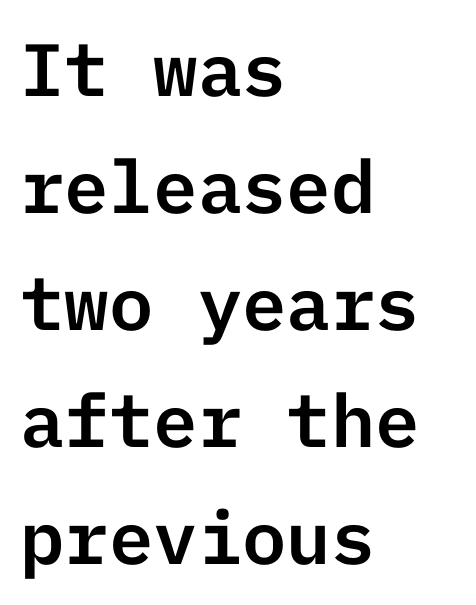
In terms of letterform style, serifs are entirely absent. The passage shown stacks its lines at a standard gap. Line beginnings align vertically; line endings do not. Posture: vertical. The zone under the glyphs is completely vacant. Default kerning and tracking; the words read as compact shapes.
